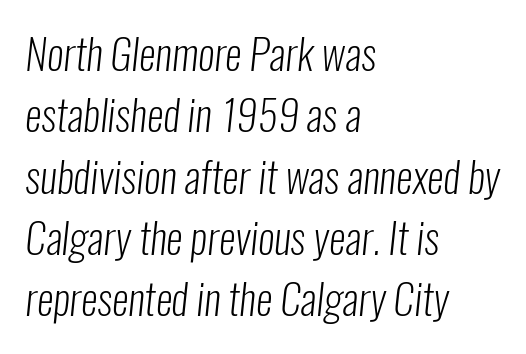
{"serif": "no", "bold": "no", "weight": "light", "width": "condensed", "stroke_contrast": "low", "x_height": "medium", "monospaced": "no", "underline": "no", "align": "left", "line_spacing": "normal", "line_spacing_ratio": 1.46, "letter_spacing": "normal", "letter_spacing_em": 0.0, "glyph_px": 42}
